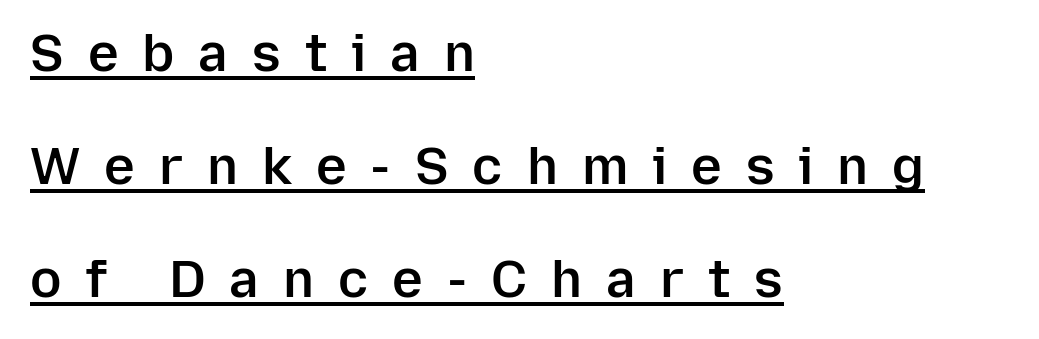
The image shows 52 px semibold sans-serif type, upright; set left-aligned, loose line spacing (2.17x), unusually wide letter spacing (+0.46 em), underlined; low stroke contrast and a medium x-height.
